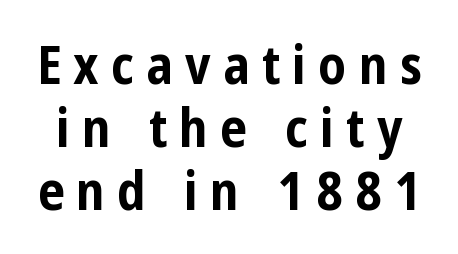
{"serif": "no", "italic": "no", "bold": "yes", "weight": "bold", "width": "condensed", "stroke_contrast": "low", "x_height": "medium", "monospaced": "no", "underline": "no", "line_spacing_ratio": 1.19, "letter_spacing": "wide", "letter_spacing_em": 0.23, "glyph_px": 53}
